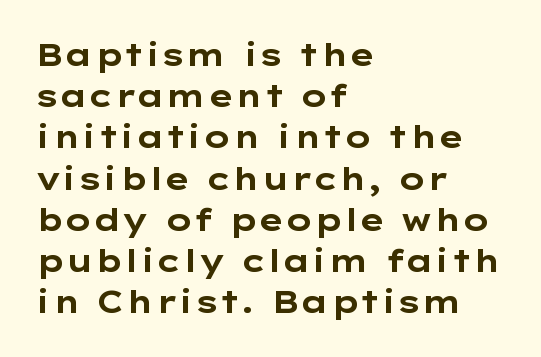
{"serif": "no", "italic": "no", "bold": "yes", "weight": "bold", "width": "wide", "stroke_contrast": "low", "x_height": "medium", "monospaced": "no", "underline": "no", "align": "left", "line_spacing": "normal", "line_spacing_ratio": 1.33, "letter_spacing": "normal", "letter_spacing_em": 0.0, "glyph_px": 31}
